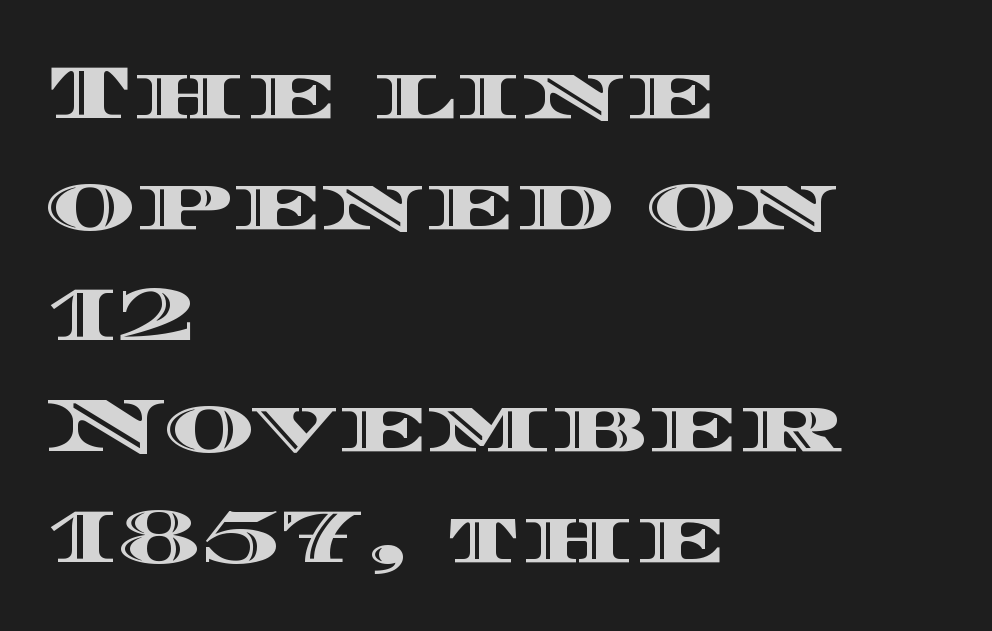
The image shows 77 px wide type, upright; set left-aligned, normal line spacing (1.44x), normal letter spacing, not underlined; a large x-height.
